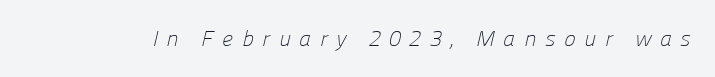
The face looks like a standard text weight, possibly lighter. The space directly below the letters is spotless. The passage shown has open, widely tracked lettering throughout.
